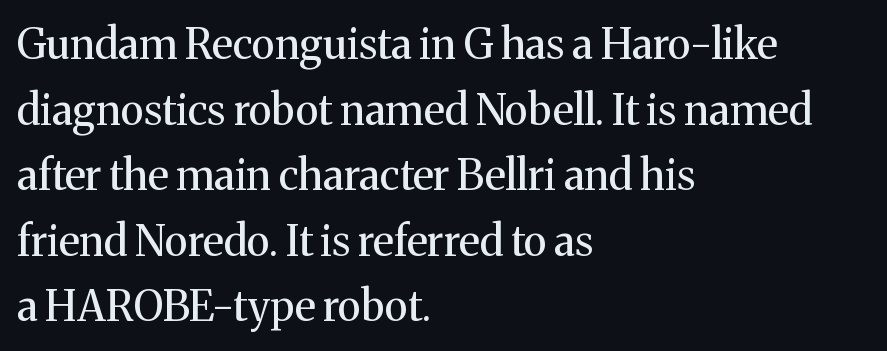
Q: Is the text bold? A: No.
Q: Is the text italic (slanted)? A: No, it is upright.
Q: Is the typeface a serif or a sans-serif typeface? A: Serif.
Q: Is the text underlined? A: No.
Q: How is the paragraph aligned? A: Left-aligned.
Q: Is the spacing between letters normal or unusually wide? A: Normal.
Q: Is the spacing between lines tight, normal or loose? A: Normal.
Q: Width (condensed, normal, or wide)? A: Normal.
Q: Stroke contrast? A: Medium.
Q: x-height? A: Medium.
Q: Monospaced? A: No.
